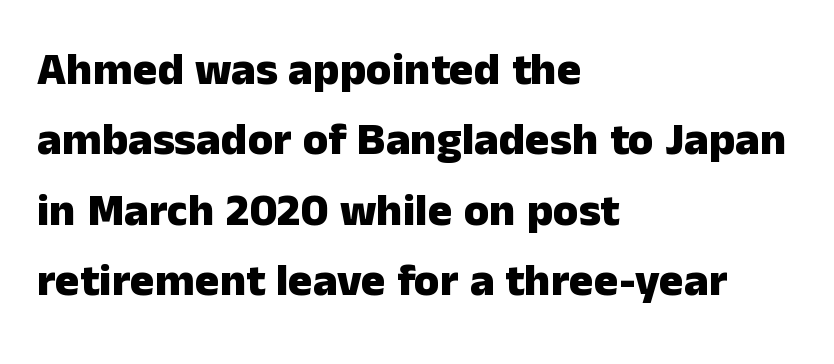
Q: Is the text bold? A: Yes.
Q: Is the text italic (slanted)? A: No, it is upright.
Q: Is the typeface a serif or a sans-serif typeface? A: Sans-serif.
Q: Is the text underlined? A: No.
Q: How is the paragraph aligned? A: Left-aligned.
Q: Is the spacing between letters normal or unusually wide? A: Normal.
Q: Is the spacing between lines tight, normal or loose? A: Normal.
Q: Width (condensed, normal, or wide)? A: Normal.
Q: Stroke contrast? A: Low.
Q: x-height? A: Medium.
Q: Monospaced? A: No.
